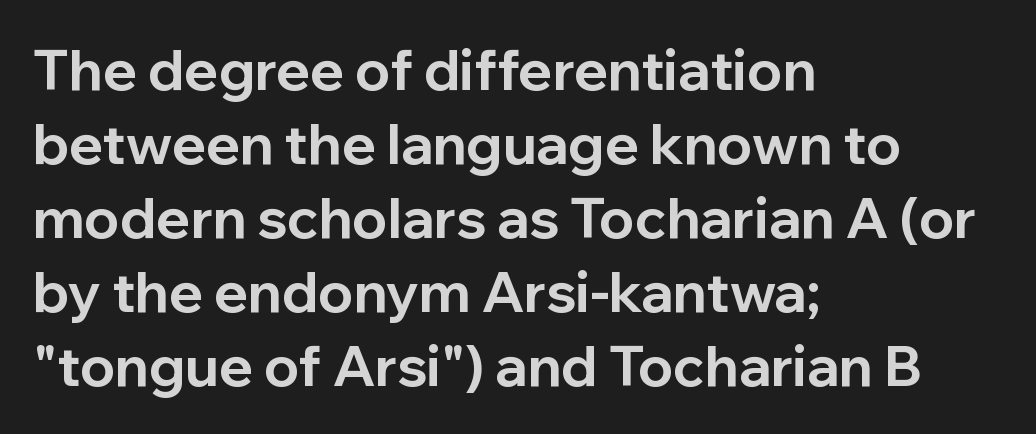
The image shows 56 px bold sans-serif type, upright; set left-aligned, normal line spacing (1.32x), normal letter spacing, not underlined; low stroke contrast and a medium x-height.
